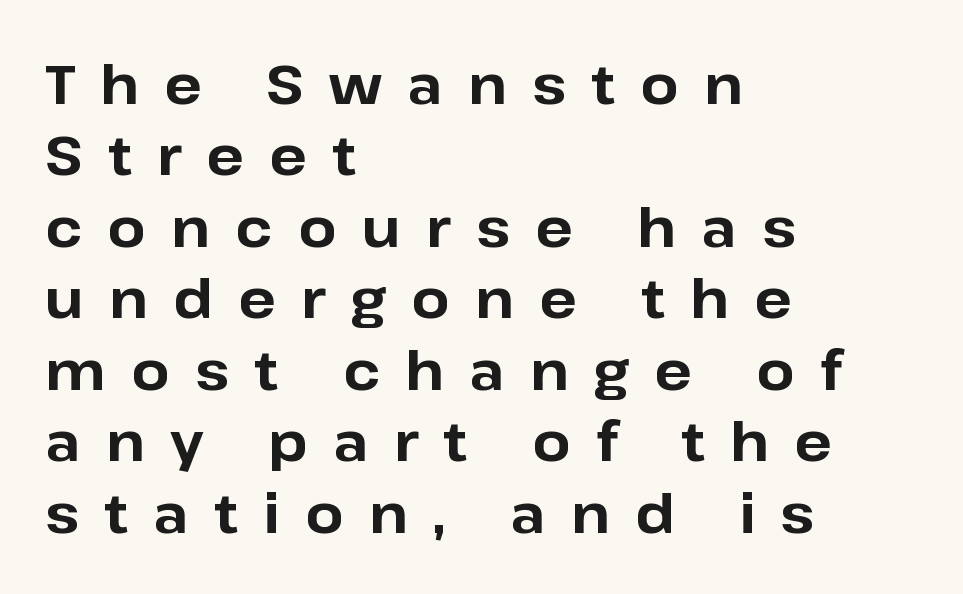
The image shows 55 px bold sans-serif type, upright; set left-aligned, normal line spacing (1.3x), unusually wide letter spacing (+0.46 em), not underlined; low stroke contrast and a medium x-height.
